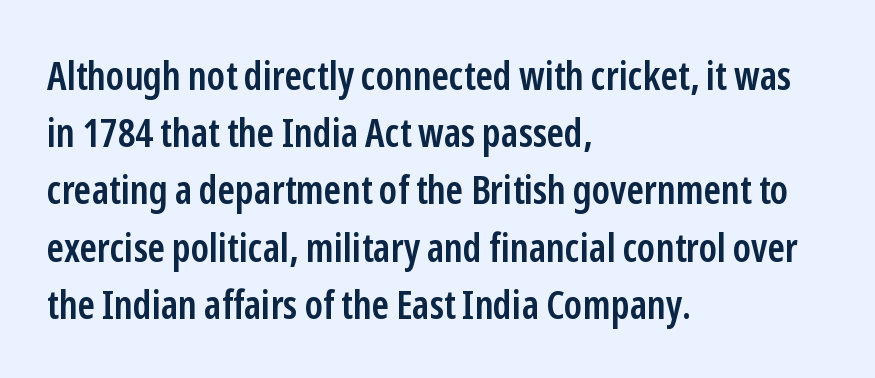
Q: Is the text bold? A: Semi-bold.
Q: Is the text italic (slanted)? A: No, it is upright.
Q: Is the typeface a serif or a sans-serif typeface? A: Sans-serif.
Q: Is the text underlined? A: No.
Q: How is the paragraph aligned? A: Left-aligned.
Q: Is the spacing between letters normal or unusually wide? A: Normal.
Q: Is the spacing between lines tight, normal or loose? A: Normal.
Q: Width (condensed, normal, or wide)? A: Condensed.
Q: Stroke contrast? A: Low.
Q: x-height? A: Medium.
Q: Monospaced? A: No.
